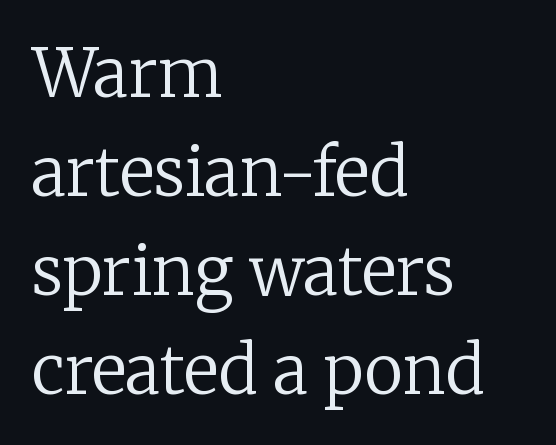
The image shows 66 px regular-weight serif type, upright; set left-aligned, normal line spacing (1.5x), normal letter spacing, not underlined; low stroke contrast and a medium x-height.
